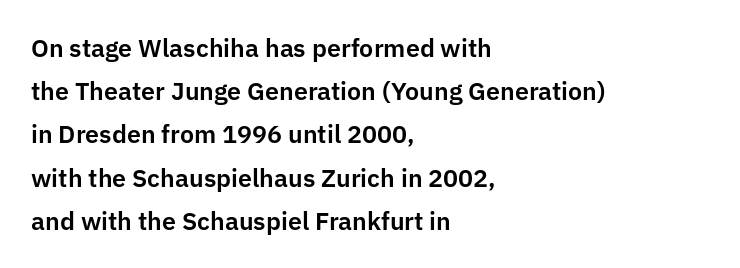
The image shows 25 px text type, upright; set left-aligned, line spacing 1.73x, normal letter spacing, not underlined.
